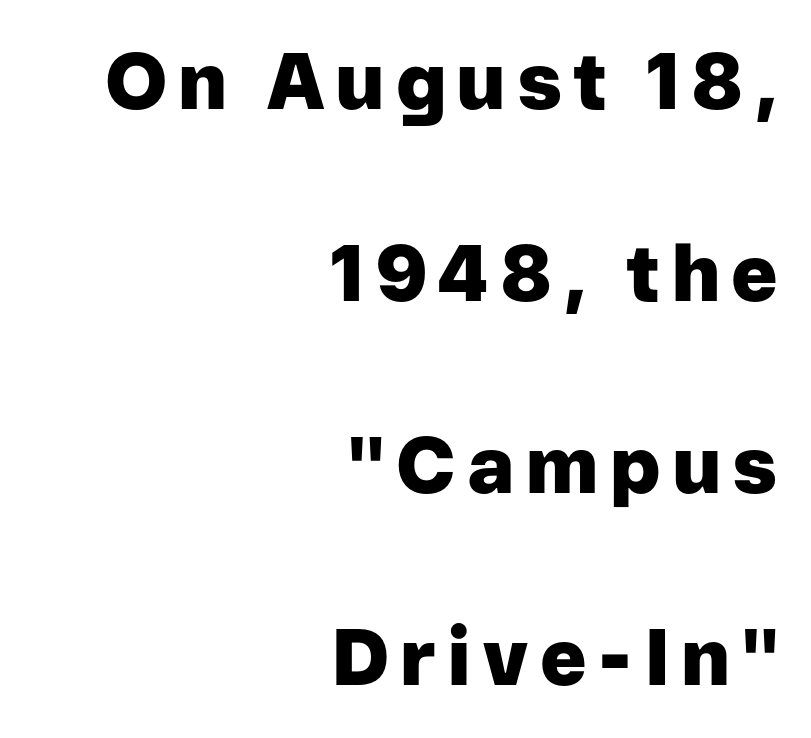
The image shows 79 px heavy sans-serif type, upright; set right-aligned, loose line spacing (2.43x), not underlined; low stroke contrast and a medium x-height.
